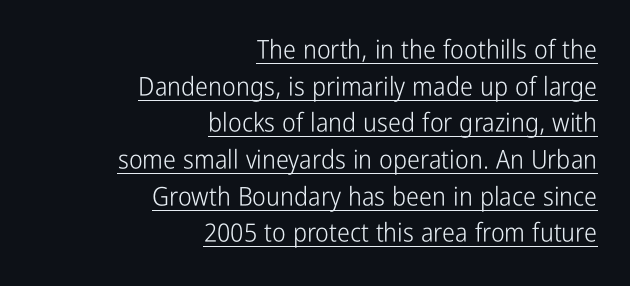
{"italic": "no", "bold": "no", "underline": "yes", "align": "right", "line_spacing": "normal", "line_spacing_ratio": 1.41, "letter_spacing": "normal", "letter_spacing_em": 0.0, "glyph_px": 26}
